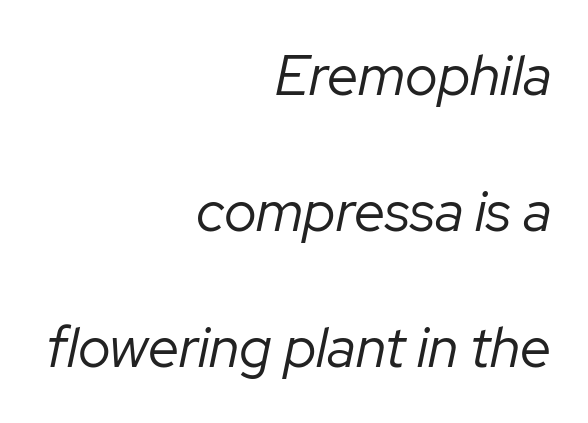
The image shows 56 px regular-weight type, italic (leaning right); set right-aligned, loose line spacing (2.43x), normal letter spacing, not underlined; low stroke contrast and a medium x-height.
